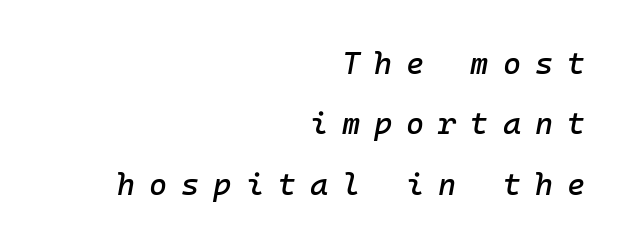
Q: Is the text italic (slanted)? A: Yes, it leans right by about 10 degrees.
Q: Is the text underlined? A: No.
Q: How is the paragraph aligned? A: Right-aligned.
Q: Is the spacing between letters normal or unusually wide? A: Unusually wide.
Q: Is the spacing between lines tight, normal or loose? A: Loose.
Q: Width (condensed, normal, or wide)? A: Normal.
Q: Stroke contrast? A: Low.
Q: x-height? A: Medium.
Q: Monospaced? A: Yes.
